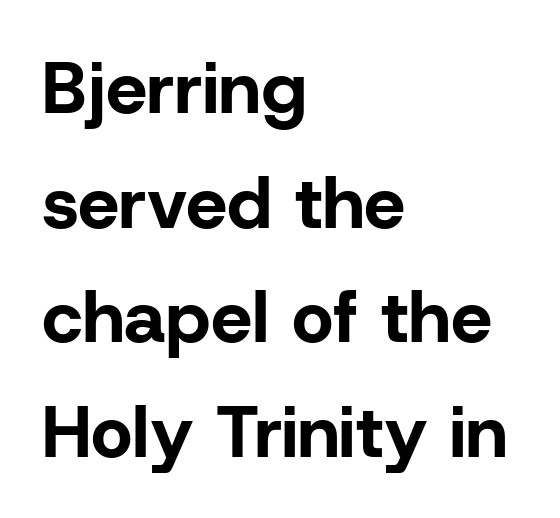
The image shows 73 px bold sans-serif type, upright; set left-aligned, normal line spacing (1.57x), normal letter spacing, not underlined; low stroke contrast and a medium x-height.
